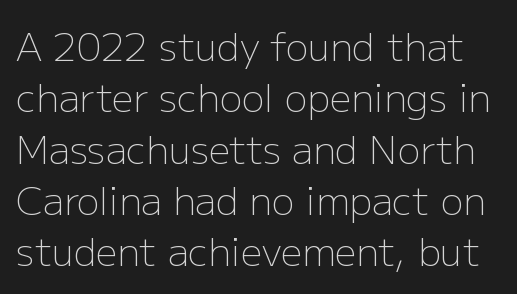
Is the type heavy? It reads as light-to-regular instead. Notice how the stems are strictly vertical — no italics here. Inter-character spacing is left at the font's built-in metrics. Unmarked baselines from the first word to the last. The block of text has a typical density, with ordinary space between rows.
